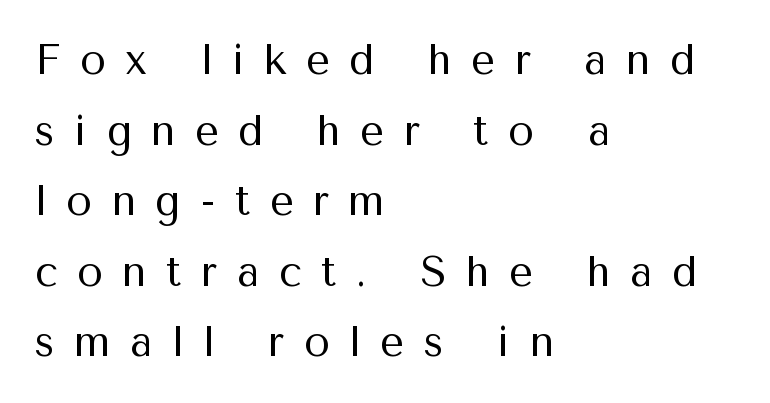
{"serif": "no", "italic": "no", "bold": "no", "weight": "regular", "width": "normal", "stroke_contrast": "medium", "x_height": "medium", "monospaced": "no", "underline": "no", "align": "left", "line_spacing": "normal", "line_spacing_ratio": 1.68, "letter_spacing": "wide", "letter_spacing_em": 0.46, "glyph_px": 42}
